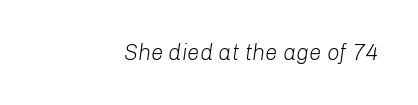
{"italic": "yes", "lean": "right", "slant_degrees": 8, "bold": "no", "underline": "no", "letter_spacing": "normal", "letter_spacing_em": 0.0, "glyph_px": 22}
